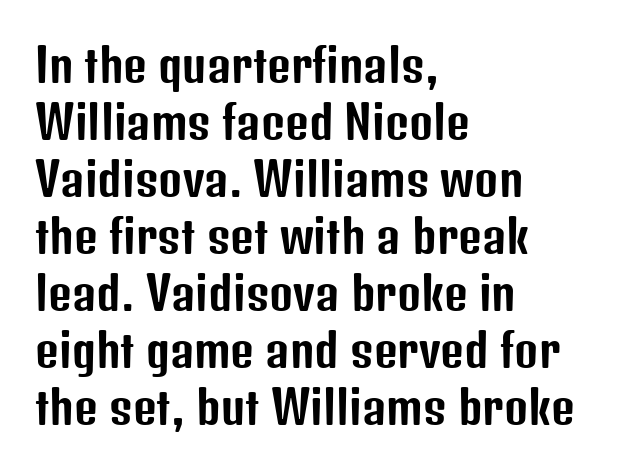
{"serif": "no", "italic": "no", "width": "condensed", "stroke_contrast": "low", "x_height": "medium", "monospaced": "no", "underline": "no", "align": "left", "line_spacing_ratio": 1.24, "letter_spacing": "normal", "letter_spacing_em": 0.0, "glyph_px": 46}
